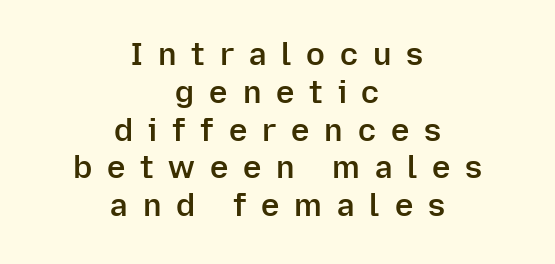
The image shows 31 px semibold sans-serif type, upright; set centered, line spacing 1.22x, unusually wide letter spacing (+0.48 em), not underlined; low stroke contrast and a medium x-height.
